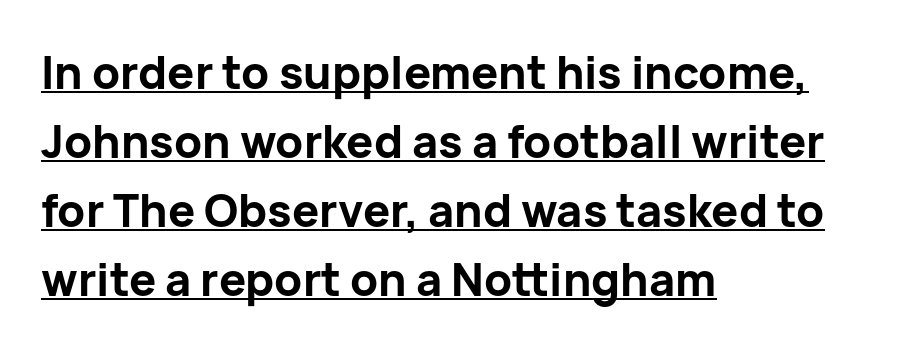
{"serif": "no", "italic": "no", "bold": "yes", "weight": "bold", "width": "normal", "stroke_contrast": "low", "x_height": "medium", "monospaced": "no", "underline": "yes", "align": "left", "line_spacing": "normal", "line_spacing_ratio": 1.53, "letter_spacing": "normal", "letter_spacing_em": 0.0, "glyph_px": 45}
